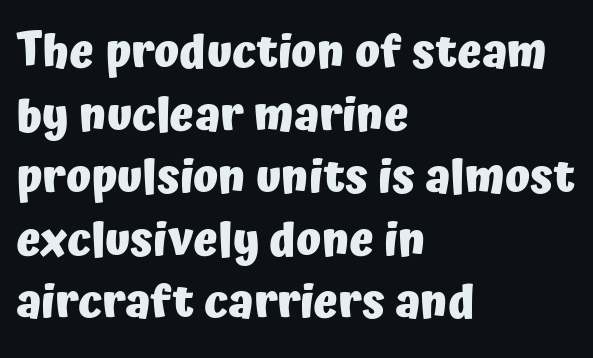
In terms of letterspacing, this is plain default setting. Students, this is bold: see how much ink each stroke carries. Descender tails drop into unmarked territory. This sample keeps an unexceptional amount of space between lines. In terms of letterform style, serifs are entirely absent. The passage is arranged the way most books set body copy — flush left.
